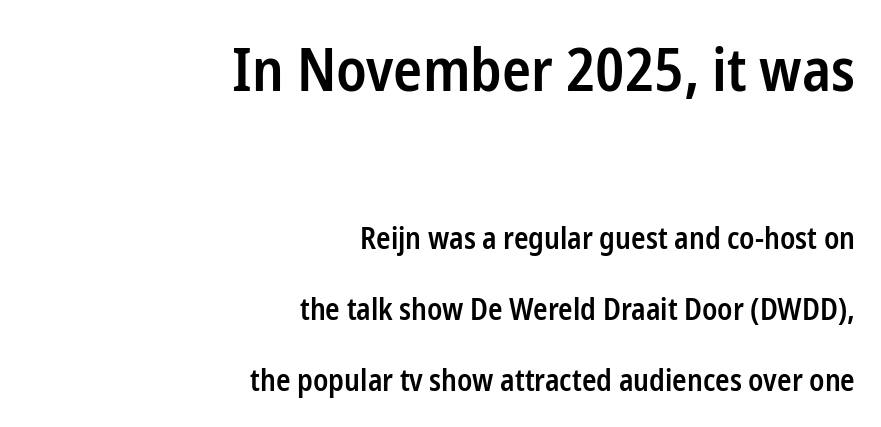
Posture: straight, roman, zero tilt. The composition opens big and finishes small. A bit beefed up — I'd call it semibold rather than bold. Decoration check: the copy has no underline.
